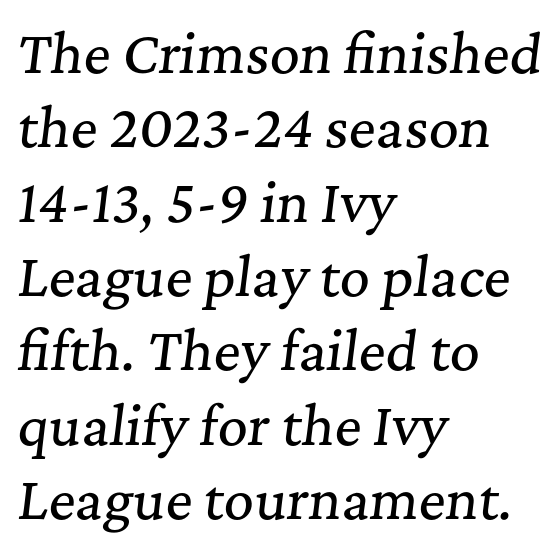
Rendered with sloped, italic letterforms. Just letters on the line, the space beneath them empty. Glyph-to-glyph distance matches everyday printed text. A typesetter would call this leading conventional body-copy spacing. What kind of face is this? One with serifs.
